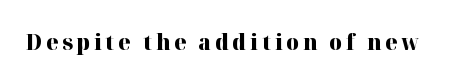
The image shows 22 px bold type, upright; set not underlined.
